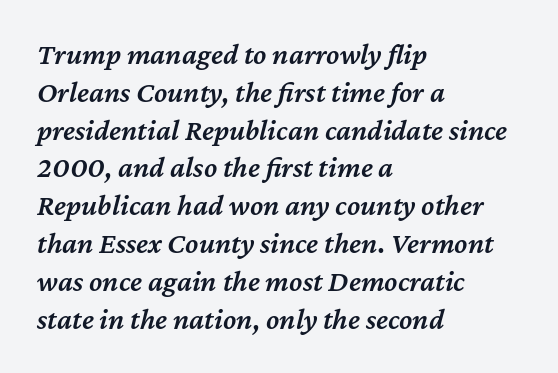
The rendering keeps characters at their native spacing. Compared with ordinary roman type, these characters are visibly tilted. Moderately thickened strokes mark this as semibold type. The baseline area is clear.
